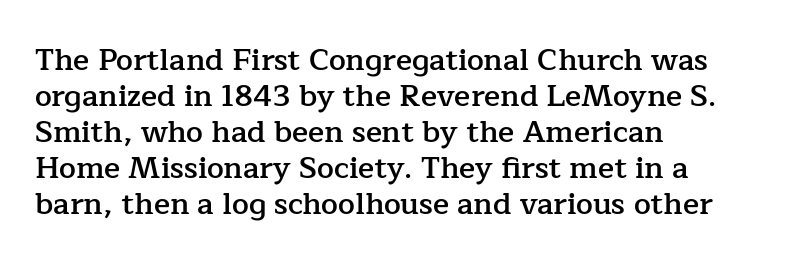
The paragraph shown leans on its left margin. Unlike italic type, these characters show no tilt at all. The text was rendered using a seriffed face with decorative stroke endings. The letters are semibold — heavier than regular but short of a full bold.
